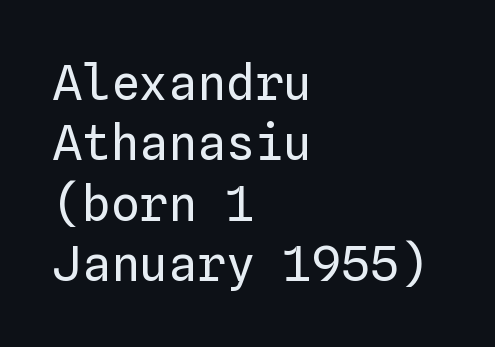
{"italic": "no", "bold": "no", "weight": "regular", "width": "normal", "stroke_contrast": "low", "x_height": "medium", "monospaced": "yes", "underline": "no", "align": "left", "line_spacing": "normal", "line_spacing_ratio": 1.26, "letter_spacing": "normal", "letter_spacing_em": 0.0, "glyph_px": 48}
